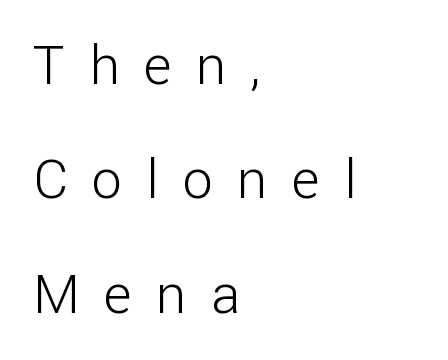
Reading down the column, the eye jumps a long way to each next line. Is this a sans? Yes — the strokes have no serifs. Do the characters align in a grid? No, the font is proportional. Is the block centered? No — it sits flush against the left margin. The strip under each line holds only bare page.
